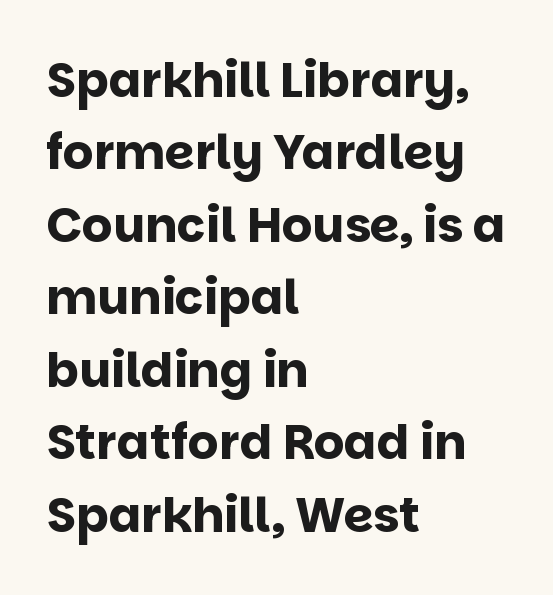
A clean baseline with only descenders dipping below it. Do the letters lean? They stand straight. Each line starts at the same left margin while the right side varies. Summary of weight: heavy, a full bold.
